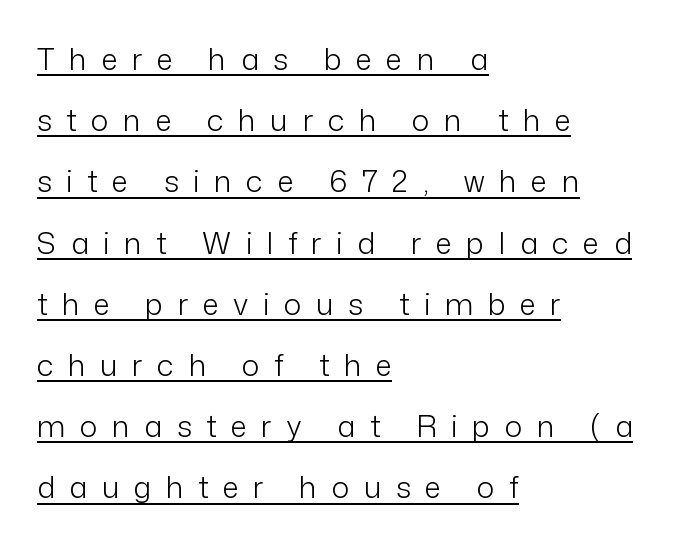
{"serif": "no", "italic": "no", "bold": "no", "weight": "light", "width": "normal", "stroke_contrast": "low", "x_height": "medium", "monospaced": "no", "underline": "yes", "align": "left", "line_spacing": "loose", "line_spacing_ratio": 2.04, "letter_spacing": "wide", "letter_spacing_em": 0.48, "glyph_px": 30}
